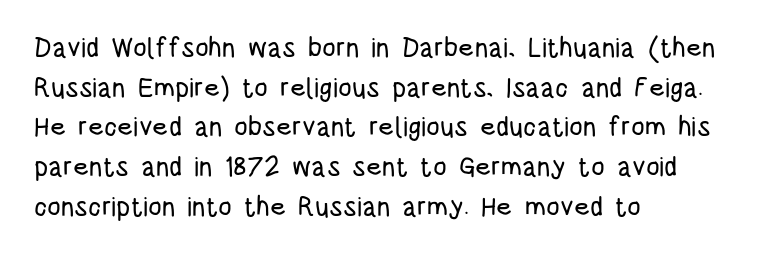
The image shows 27 px text type, upright; set left-aligned, normal line spacing (1.47x), normal letter spacing, not underlined.
